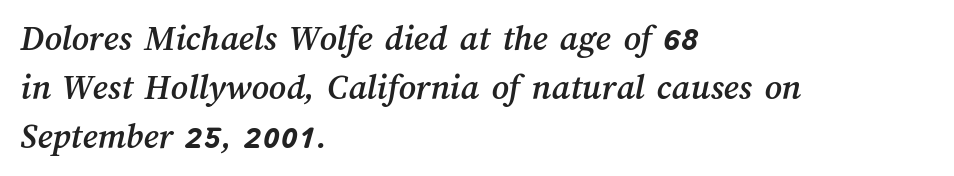
The image shows 37 px text type; set left-aligned, normal line spacing (1.32x), normal letter spacing, not underlined; medium stroke contrast and a medium x-height.
